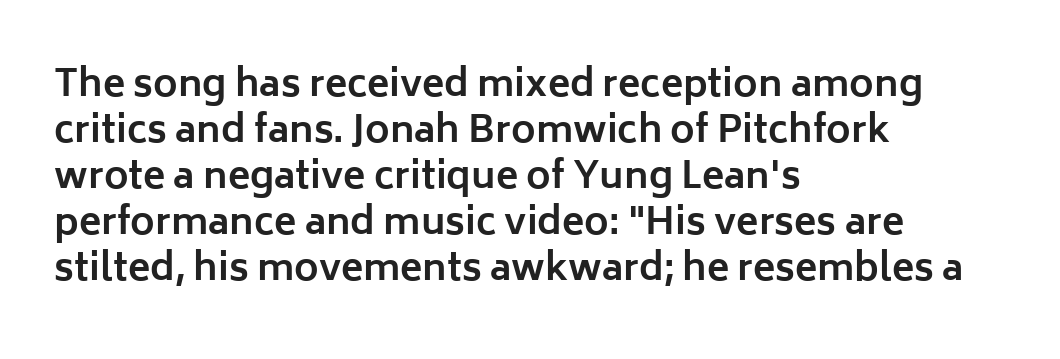
{"serif": "no", "italic": "no", "bold": "yes", "weight": "bold", "width": "normal", "stroke_contrast": "low", "x_height": "medium", "monospaced": "no", "underline": "no", "align": "left", "line_spacing_ratio": 1.24, "letter_spacing": "normal", "letter_spacing_em": 0.0, "glyph_px": 37}
